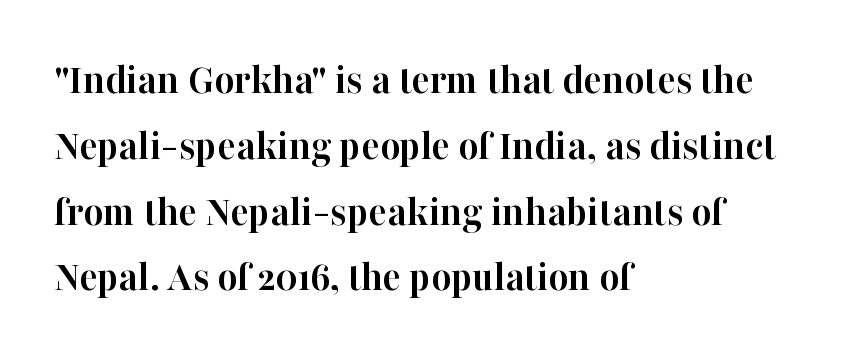
Q: Is the text bold? A: Yes.
Q: Is the text italic (slanted)? A: No, it is upright.
Q: Is the typeface a serif or a sans-serif typeface? A: Serif.
Q: Is the text underlined? A: No.
Q: How is the paragraph aligned? A: Left-aligned.
Q: Is the spacing between letters normal or unusually wide? A: Normal.
Q: Is the spacing between lines tight, normal or loose? A: Normal.
Q: Width (condensed, normal, or wide)? A: Normal.
Q: Stroke contrast? A: High.
Q: x-height? A: Medium.
Q: Monospaced? A: No.
